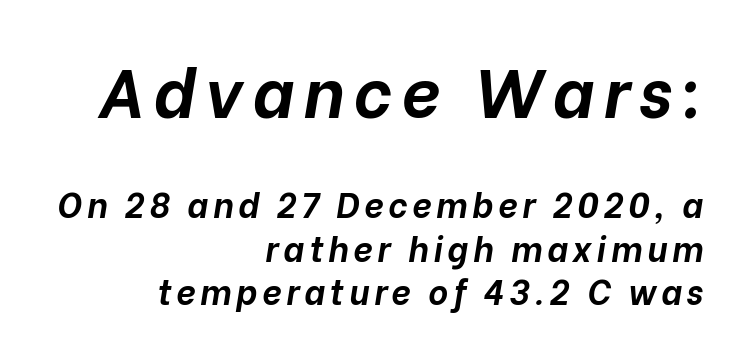
Q: Is the text bold? A: Yes.
Q: Is the text italic (slanted)? A: Yes, it leans right by about 10 degrees.
Q: Is the text underlined? A: No.
Q: How is the paragraph aligned? A: Right-aligned.
Q: Is the spacing between lines tight, normal or loose? A: Normal.
Q: Which block of text is set in a larger size, the first (top) or the second (bottom)? A: The first (top) one.
Q: Width (condensed, normal, or wide)? A: Normal.
Q: Stroke contrast? A: Low.
Q: x-height? A: Medium.
Q: Monospaced? A: No.
